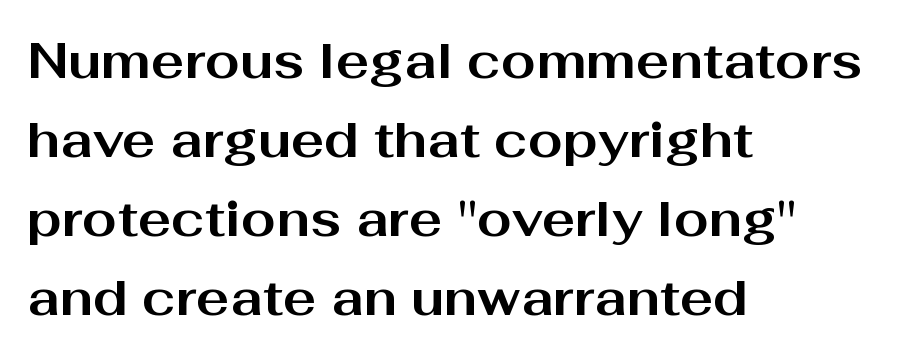
{"serif": "no", "italic": "no", "bold": "yes", "weight": "bold", "width": "wide", "stroke_contrast": "medium", "x_height": "medium", "monospaced": "no", "underline": "no", "align": "left", "line_spacing": "normal", "line_spacing_ratio": 1.58, "letter_spacing": "normal", "letter_spacing_em": 0.0, "glyph_px": 50}
